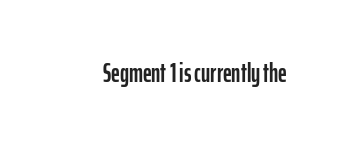
{"italic": "no", "underline": "no", "letter_spacing": "normal", "letter_spacing_em": 0.0, "glyph_px": 27}
